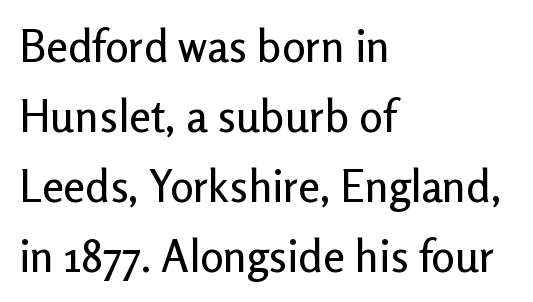
Glance below the letters and you will spot only blank space. A typesetter would call this proportional, since set widths differ per character. Interline gaps are of average width in this sample. Layout note: lines flush left.
